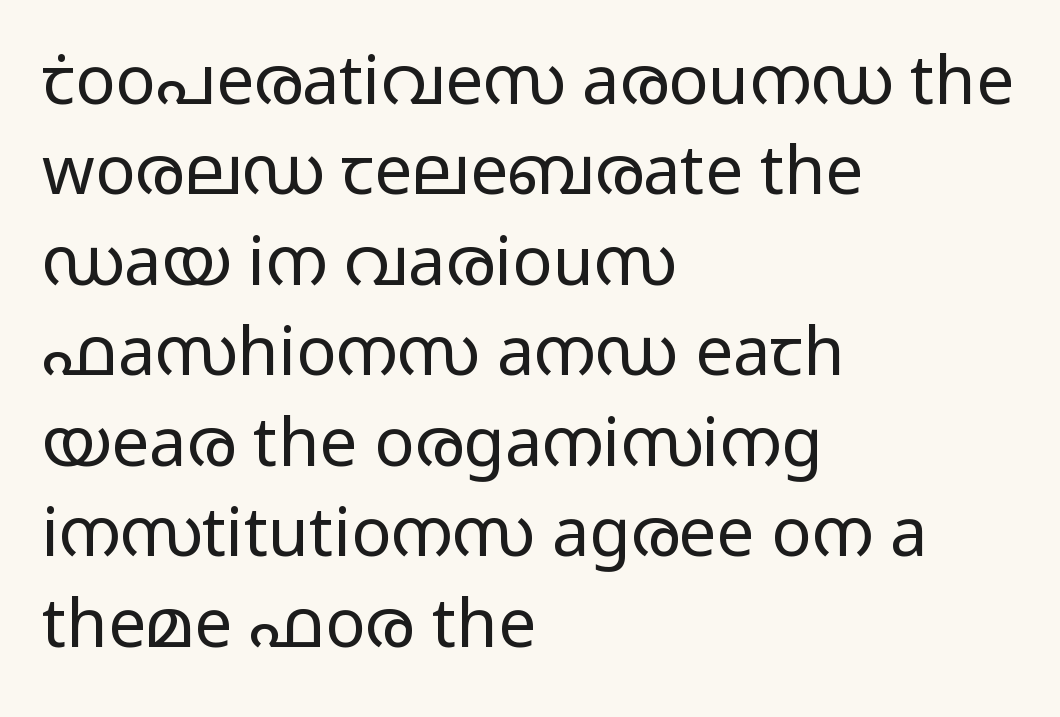
Q: Is the text bold? A: No.
Q: Is the text italic (slanted)? A: No, it is upright.
Q: Is the typeface a serif or a sans-serif typeface? A: Sans-serif.
Q: Is the text underlined? A: No.
Q: How is the paragraph aligned? A: Left-aligned.
Q: Is the spacing between letters normal or unusually wide? A: Normal.
Q: Is the spacing between lines tight, normal or loose? A: Normal.
Q: Width (condensed, normal, or wide)? A: Wide.
Q: Stroke contrast? A: Low.
Q: x-height? A: Medium.
Q: Monospaced? A: No.
